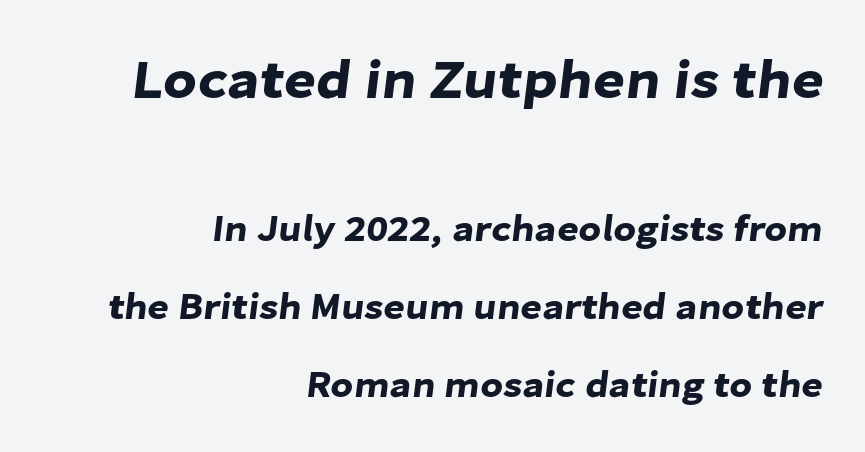
The image shows 55 px sans-serif type; set right-aligned, loose line spacing (2.12x), normal letter spacing, not underlined; the first (top) block is 1.49x larger; low stroke contrast and a medium x-height.
